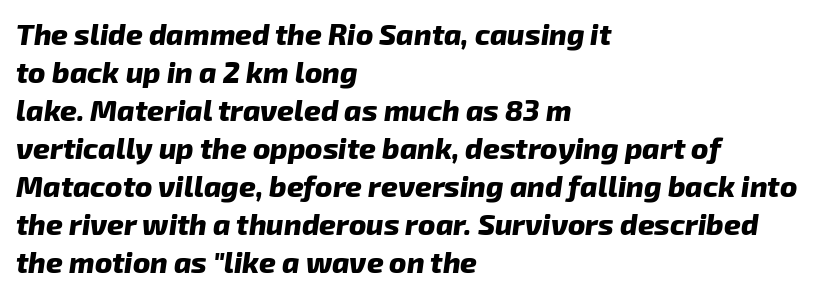
Q: Is the text bold? A: Yes.
Q: Is the text italic (slanted)? A: Yes, it leans right by about 8 degrees.
Q: Is the text underlined? A: No.
Q: How is the paragraph aligned? A: Left-aligned.
Q: Is the spacing between letters normal or unusually wide? A: Normal.
Q: Is the spacing between lines tight, normal or loose? A: Normal.
Q: Width (condensed, normal, or wide)? A: Normal.
Q: Stroke contrast? A: Low.
Q: x-height? A: Medium.
Q: Monospaced? A: No.
